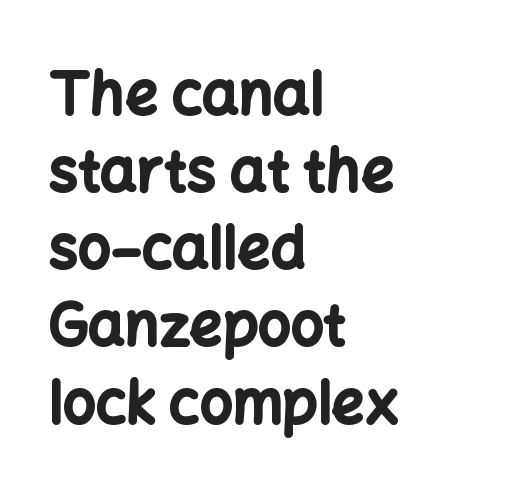
Q: Is the text bold? A: Yes.
Q: Is the text italic (slanted)? A: No, it is upright.
Q: Is the typeface a serif or a sans-serif typeface? A: Sans-serif.
Q: Is the text underlined? A: No.
Q: How is the paragraph aligned? A: Left-aligned.
Q: Is the spacing between letters normal or unusually wide? A: Normal.
Q: Is the spacing between lines tight, normal or loose? A: Normal.
Q: Width (condensed, normal, or wide)? A: Normal.
Q: Stroke contrast? A: Low.
Q: x-height? A: Medium.
Q: Monospaced? A: No.
